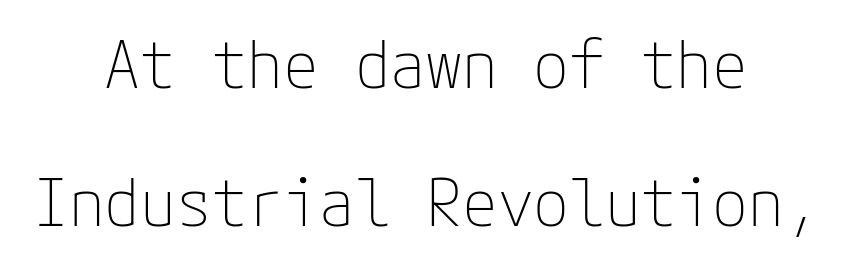
{"serif": "no", "italic": "no", "bold": "no", "weight": "thin", "width": "normal", "stroke_contrast": "low", "x_height": "medium", "underline": "no", "align": "center", "line_spacing": "loose", "line_spacing_ratio": 2.12, "letter_spacing": "normal", "letter_spacing_em": 0.0, "glyph_px": 65}
